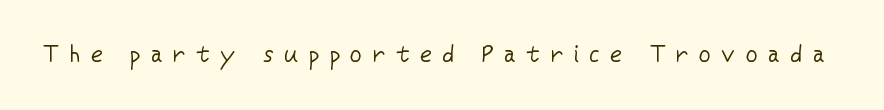
{"italic": "no", "bold": "no", "underline": "no", "letter_spacing": "wide", "letter_spacing_em": 0.46, "glyph_px": 23}
